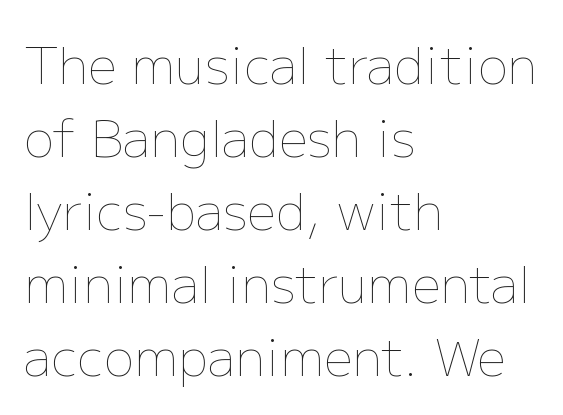
The image shows 51 px thin type, upright; set left-aligned, normal line spacing (1.43x), normal letter spacing, not underlined; low stroke contrast and a medium x-height.
